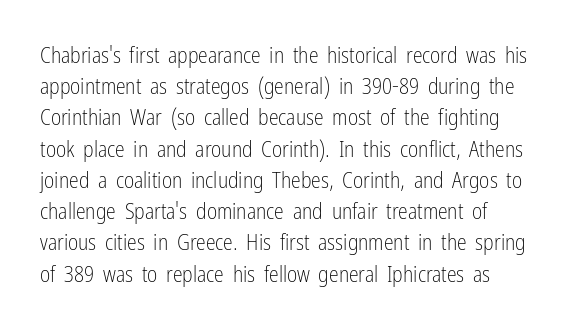
The image shows 22 px text type, upright; set normal line spacing (1.42x), normal letter spacing, not underlined.
